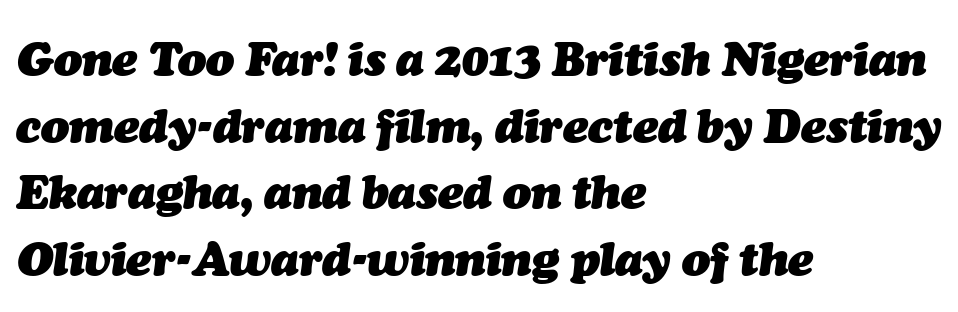
The image shows 47 px heavy type, italic (leaning right); set left-aligned, normal line spacing (1.42x), normal letter spacing, not underlined; medium stroke contrast and a medium x-height.
